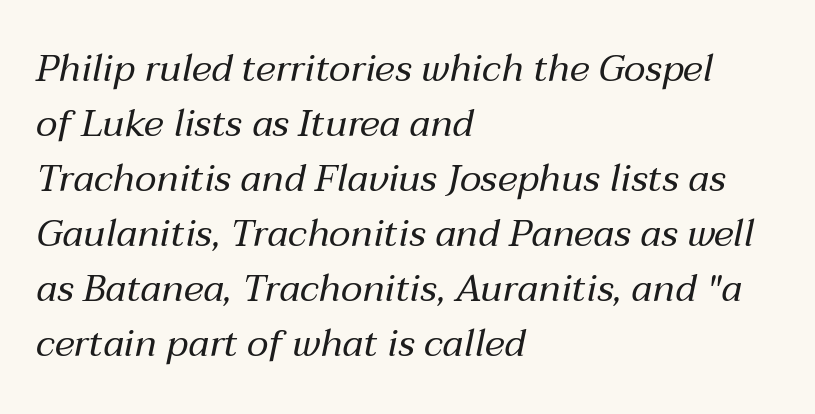
The image shows 38 px regular-weight type, italic (leaning right); set left-aligned, normal line spacing (1.45x), normal letter spacing, not underlined; medium stroke contrast and a medium x-height.
